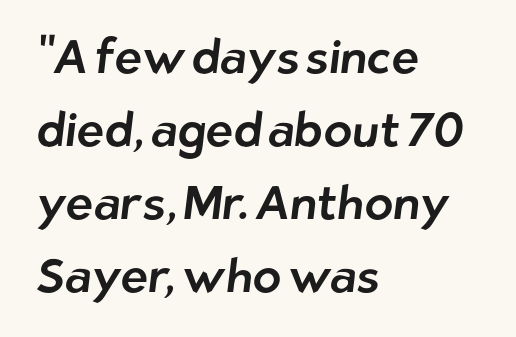
The image shows 47 px sans-serif type; set left-aligned, normal line spacing (1.55x), normal letter spacing, not underlined; low stroke contrast and a medium x-height.
